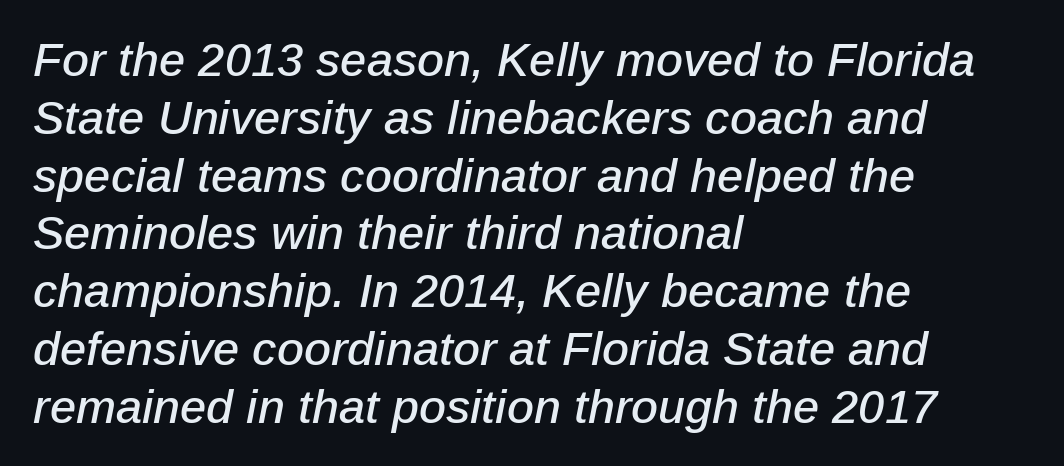
{"italic": "yes", "lean": "right", "slant_degrees": 12, "width": "normal", "stroke_contrast": "low", "x_height": "medium", "monospaced": "no", "underline": "no", "align": "left", "line_spacing_ratio": 1.23, "letter_spacing": "normal", "letter_spacing_em": 0.0, "glyph_px": 47}
